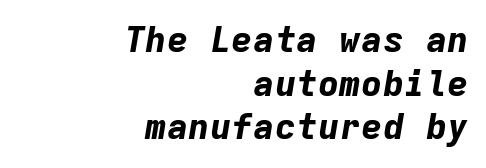
Q: Is the text bold? A: Yes.
Q: Is the text italic (slanted)? A: Yes, it leans right by about 9 degrees.
Q: Is the text underlined? A: No.
Q: How is the paragraph aligned? A: Right-aligned.
Q: Is the spacing between letters normal or unusually wide? A: Normal.
Q: Width (condensed, normal, or wide)? A: Normal.
Q: Stroke contrast? A: Low.
Q: x-height? A: Medium.
Q: Monospaced? A: Yes.
